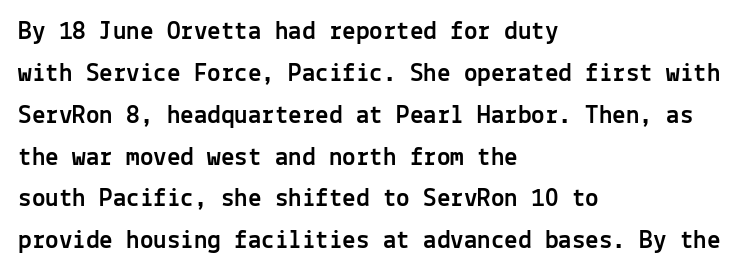
The image shows 27 px text type, upright; set left-aligned, normal line spacing (1.55x), normal letter spacing, not underlined.
